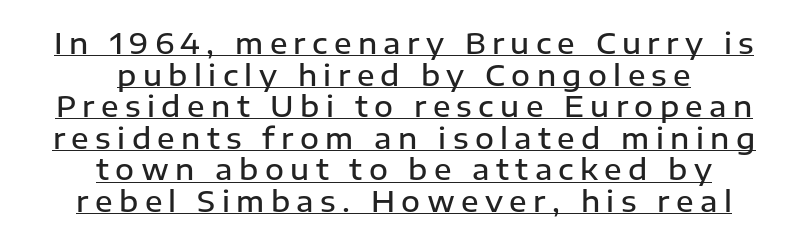
The image shows 29 px semibold sans-serif type, upright; set centered, tight line spacing (1.09x), unusually wide letter spacing (+0.22 em), underlined; low stroke contrast and a medium x-height.
